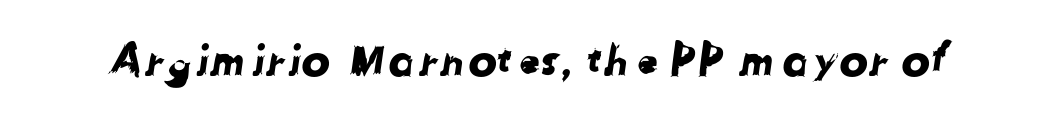
The image shows 43 px sans-serif type; set normal letter spacing, not underlined; low stroke contrast and a medium x-height.
